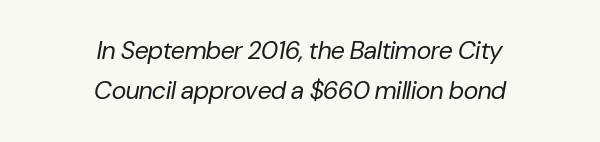
Q: Is the text bold? A: No.
Q: Is the text italic (slanted)? A: Yes, it leans right by about 10 degrees.
Q: Is the text underlined? A: No.
Q: How is the paragraph aligned? A: Centered.
Q: Is the spacing between letters normal or unusually wide? A: Normal.
Q: Is the spacing between lines tight, normal or loose? A: Normal.
